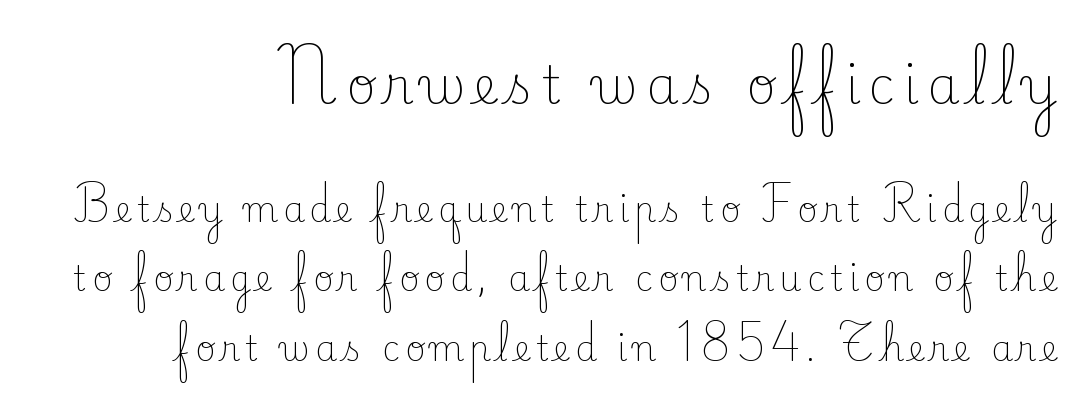
Summary of vertical rhythm: relaxed, with wide interline spacing. Varying glyph widths throughout — classic text-font behaviour. Vertical strokes here are truly vertical. The foot of each line stays bare and open.
